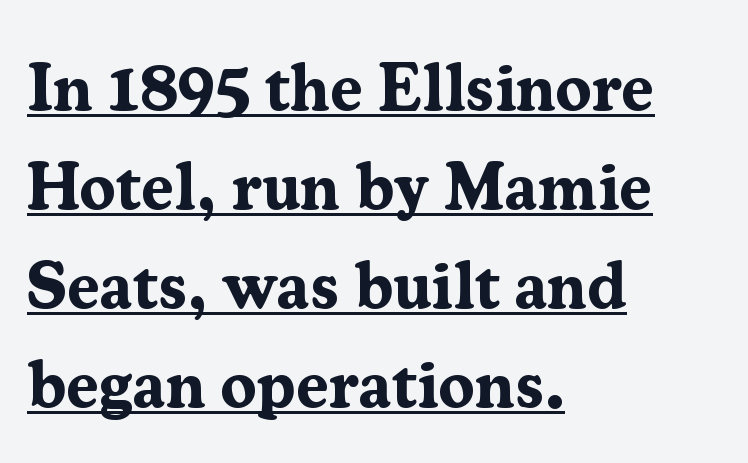
Q: Is the text bold? A: Yes.
Q: Is the text italic (slanted)? A: No, it is upright.
Q: Is the typeface a serif or a sans-serif typeface? A: Serif.
Q: Is the text underlined? A: Yes.
Q: How is the paragraph aligned? A: Left-aligned.
Q: Is the spacing between letters normal or unusually wide? A: Normal.
Q: Is the spacing between lines tight, normal or loose? A: Normal.
Q: Width (condensed, normal, or wide)? A: Normal.
Q: Stroke contrast? A: Medium.
Q: x-height? A: Medium.
Q: Monospaced? A: No.
